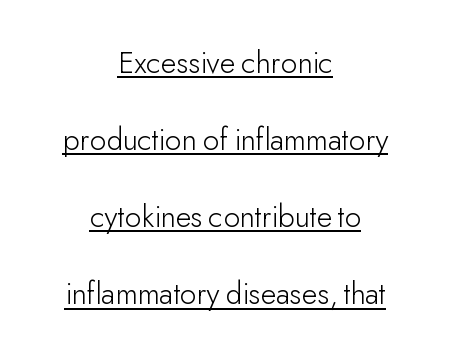
{"serif": "no", "italic": "no", "bold": "no", "weight": "light", "width": "normal", "stroke_contrast": "low", "x_height": "small", "monospaced": "no", "underline": "yes", "align": "center", "line_spacing": "loose", "line_spacing_ratio": 2.41, "letter_spacing": "normal", "letter_spacing_em": 0.0, "glyph_px": 32}
